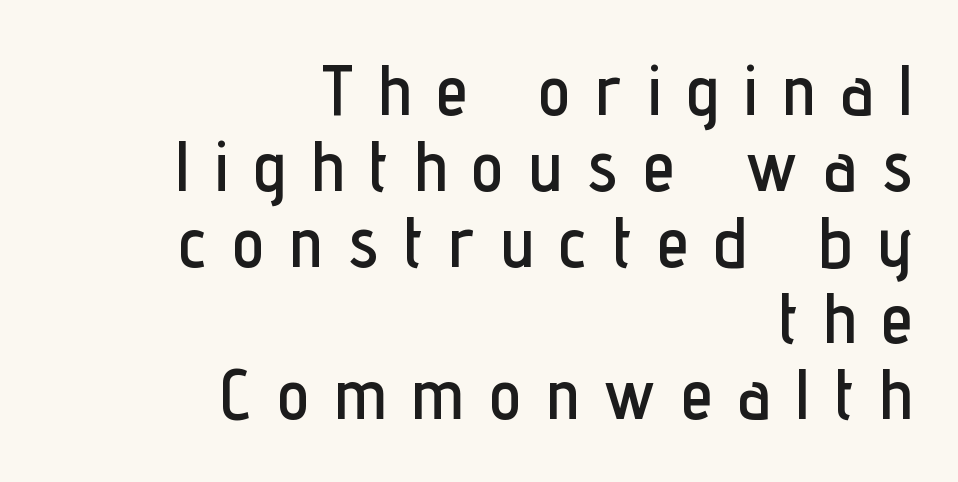
Proportional: the letters do not fall into vertical columns. Vertical strokes here are truly vertical. The text block is weighted toward the right margin, trailing off unevenly leftward. These lines are composed in type without serifs.
